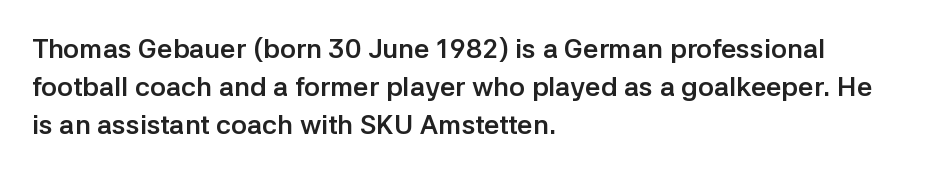
Q: Is the text bold? A: Yes.
Q: Is the text italic (slanted)? A: No, it is upright.
Q: Is the text underlined? A: No.
Q: How is the paragraph aligned? A: Left-aligned.
Q: Is the spacing between letters normal or unusually wide? A: Normal.
Q: Is the spacing between lines tight, normal or loose? A: Normal.
